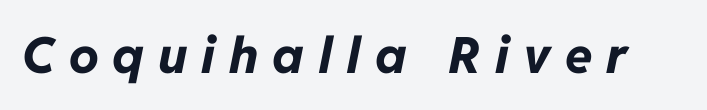
The image shows 50 px bold type, italic (leaning right); set unusually wide letter spacing (+0.28 em), not underlined; low stroke contrast and a medium x-height.
